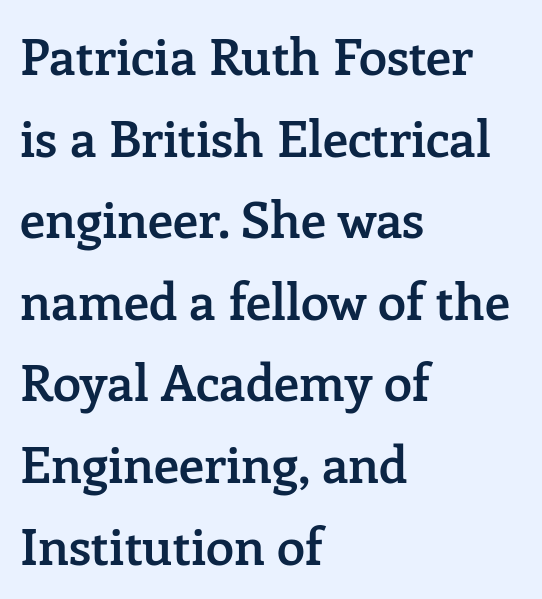
Unlike italic type, these characters show no tilt at all. Bold? Not quite — semibold, heavier than regular but stopping short. Leading: standard. Think of a printed novel: that variable character pitch is what you see here. The rendering shows small feet on the letterforms — a serif design. This rendering leaves character spacing at its baseline value.
